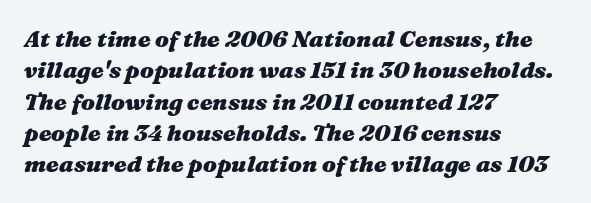
{"italic": "yes", "lean": "right", "slant_degrees": 16, "bold": "yes", "underline": "no", "align": "left", "line_spacing": "normal", "line_spacing_ratio": 1.36, "letter_spacing": "normal", "letter_spacing_em": 0.0, "glyph_px": 23}
